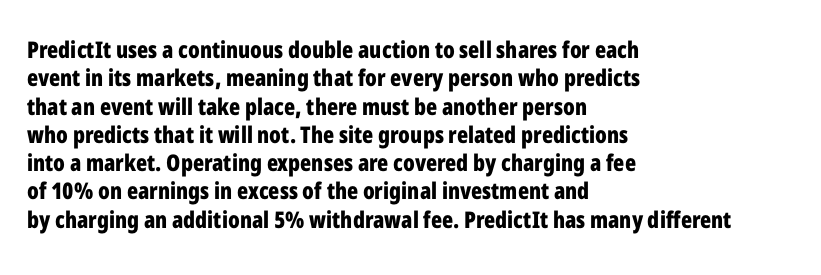
Plain, unruled lines of type. Heft: maximum for text — a bold. The tracking reads as untouched default to a designer's eye. Nope, not italic — everything's standing straight.
